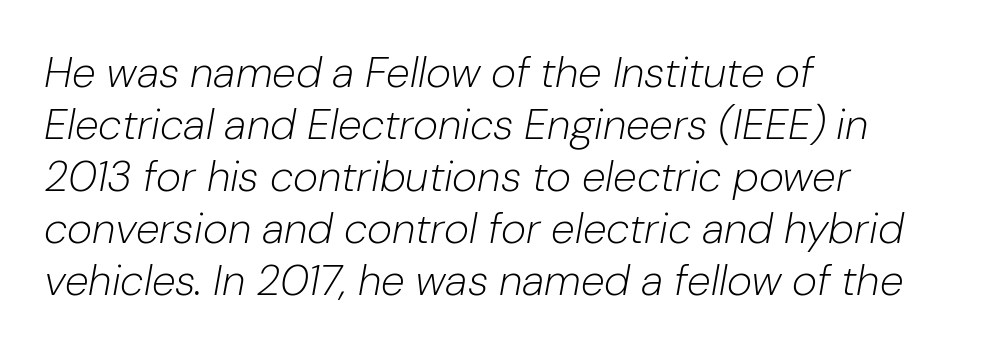
{"italic": "yes", "lean": "right", "slant_degrees": 10, "bold": "no", "weight": "light", "width": "normal", "stroke_contrast": "low", "x_height": "medium", "monospaced": "no", "underline": "no", "align": "left", "line_spacing_ratio": 1.21, "letter_spacing": "normal", "letter_spacing_em": 0.0, "glyph_px": 43}
